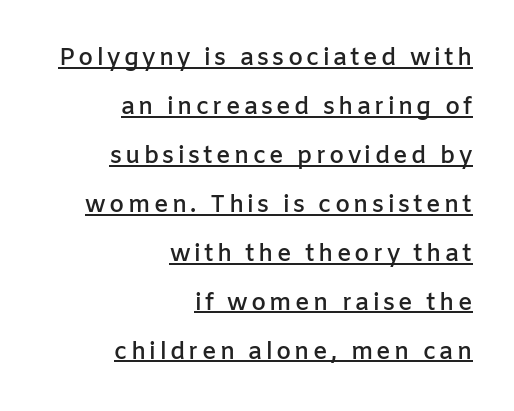
Line endings align vertically; line beginnings do not. Caption: semibold face, moderately heavy strokes. The vertical gap from one line to the next is large. Looks like someone drew a line under every word here. Italic? Not at all — the glyphs are vertical.
